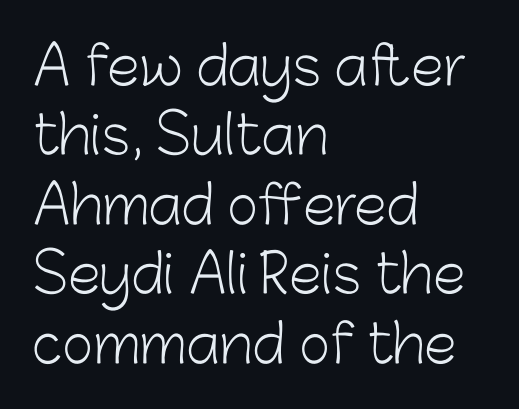
Q: Is the text bold? A: No.
Q: Is the text italic (slanted)? A: No, it is upright.
Q: Is the typeface a serif or a sans-serif typeface? A: Sans-serif.
Q: Is the text underlined? A: No.
Q: How is the paragraph aligned? A: Left-aligned.
Q: Is the spacing between letters normal or unusually wide? A: Normal.
Q: Is the spacing between lines tight, normal or loose? A: Normal.
Q: Width (condensed, normal, or wide)? A: Normal.
Q: Stroke contrast? A: Low.
Q: x-height? A: Medium.
Q: Monospaced? A: No.
